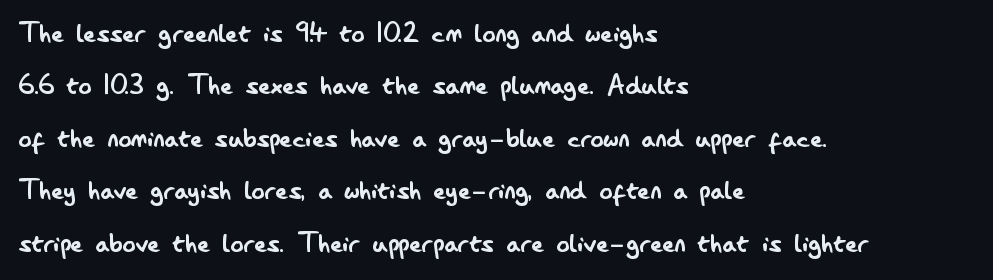
Is there much room between lines? A standard amount, neither cramped nor airy. Vertical strokes here are truly vertical. The letters advance in unequal steps, a hallmark of proportional type. Typeset ragged right — the left edge is the straight one.
